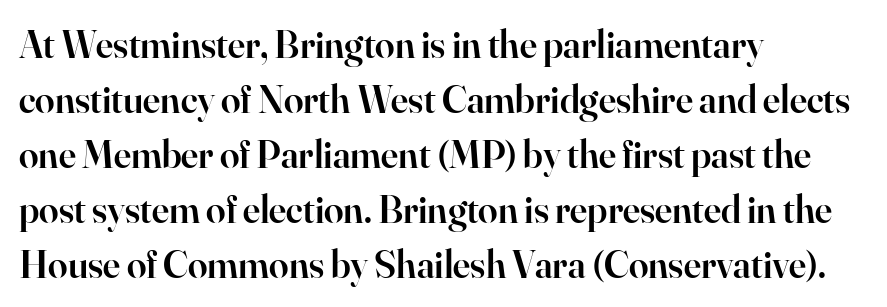
{"serif": "yes", "italic": "no", "bold": "semi", "weight": "semibold", "width": "normal", "stroke_contrast": "high", "x_height": "small", "monospaced": "no", "underline": "no", "align": "left", "line_spacing": "normal", "line_spacing_ratio": 1.41, "letter_spacing": "normal", "letter_spacing_em": 0.0, "glyph_px": 39}
